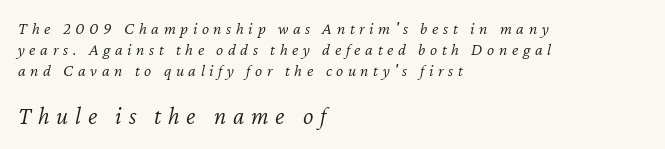
Q: Is the text bold? A: No.
Q: Is the text italic (slanted)? A: Yes, it leans right by about 12 degrees.
Q: Is the text underlined? A: No.
Q: How is the paragraph aligned? A: Left-aligned.
Q: Is the spacing between letters normal or unusually wide? A: Unusually wide.
Q: Which block of text is set in a larger size, the first (top) or the second (bottom)? A: The second (bottom) one.
